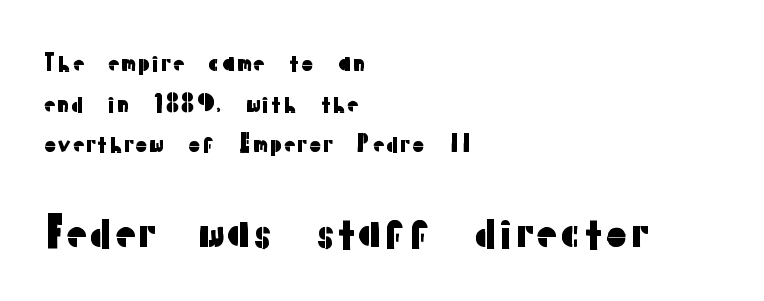
The image shows 41 px sans-serif type, upright; set left-aligned, line spacing 1.77x, normal letter spacing, not underlined; the second (bottom) block is 1.78x larger; low stroke contrast and a medium x-height.
